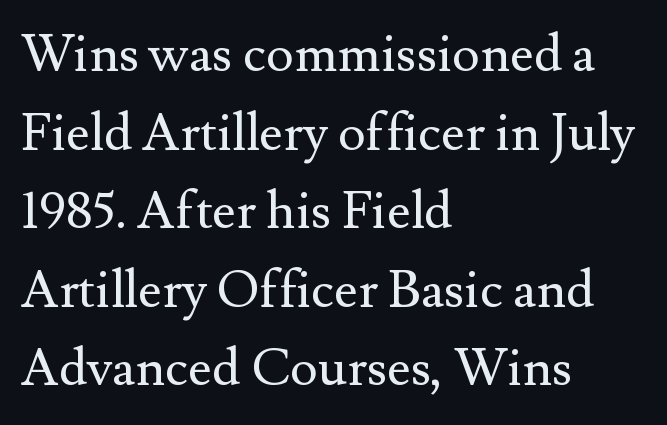
Proportional: the letters do not fall into vertical columns. Each stroke keeps to a modest, everyday thickness or less. The passage is arranged the way most books set body copy — flush left. Students, note that the glyphs here touch the page at normal intervals. Ordinary non-slanted type is in use.
